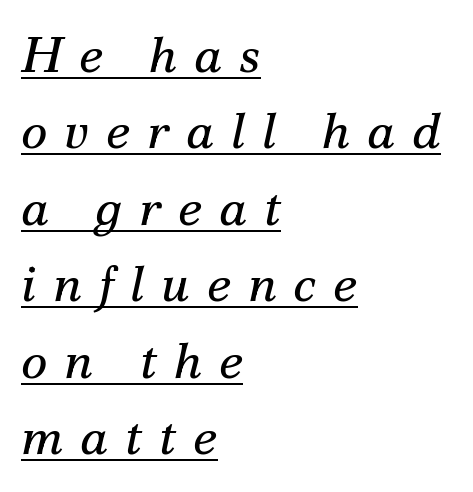
Q: Is the text bold? A: No.
Q: Is the text italic (slanted)? A: Yes, it leans right by about 12 degrees.
Q: Is the typeface a serif or a sans-serif typeface? A: Serif.
Q: Is the text underlined? A: Yes.
Q: How is the paragraph aligned? A: Left-aligned.
Q: Is the spacing between letters normal or unusually wide? A: Unusually wide.
Q: Is the spacing between lines tight, normal or loose? A: Normal.
Q: Width (condensed, normal, or wide)? A: Normal.
Q: Stroke contrast? A: Medium.
Q: x-height? A: Small.
Q: Monospaced? A: No.
